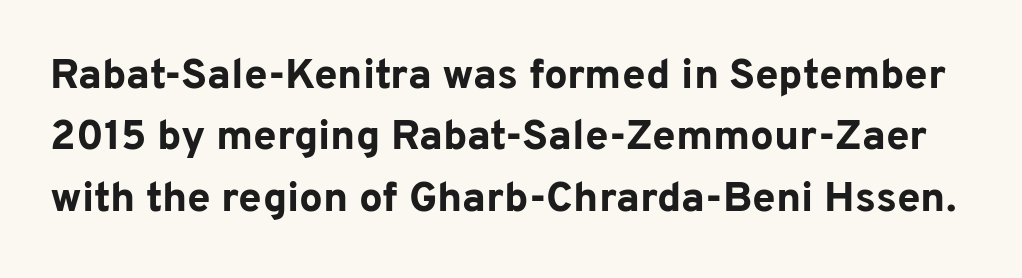
Q: Is the text bold? A: Yes.
Q: Is the text italic (slanted)? A: No, it is upright.
Q: Is the typeface a serif or a sans-serif typeface? A: Sans-serif.
Q: Is the text underlined? A: No.
Q: Is the spacing between letters normal or unusually wide? A: Normal.
Q: Is the spacing between lines tight, normal or loose? A: Normal.
Q: Width (condensed, normal, or wide)? A: Normal.
Q: Stroke contrast? A: Low.
Q: x-height? A: Medium.
Q: Monospaced? A: No.
